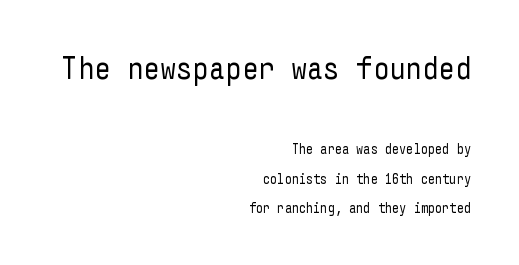
{"serif": "no", "italic": "no", "bold": "no", "weight": "regular", "width": "condensed", "stroke_contrast": "low", "x_height": "medium", "underline": "no", "align": "right", "line_spacing": "loose", "line_spacing_ratio": 2.09, "letter_spacing": "normal", "letter_spacing_em": 0.0, "larger_block": "first", "size_ratio": 2.29, "glyph_px": 32}
